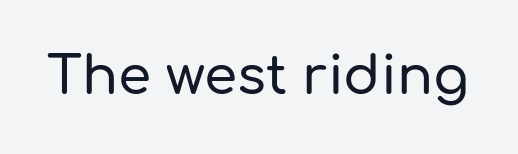
This is the regular roman posture of the typeface. The area under the type is left untouched. The passage shown has conventional tracking throughout. The text was rendered using a sans face with plain stroke endings. Spacing verdict: proportional, widths tailored to each character.
